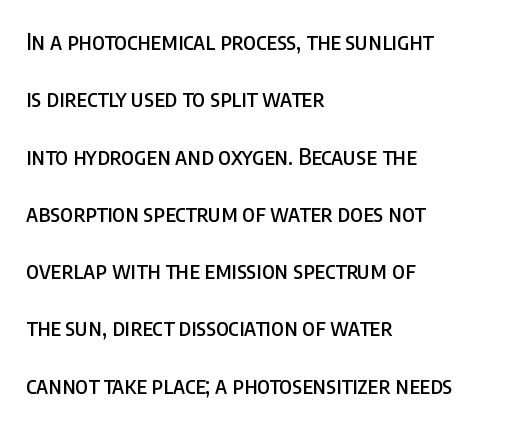
The image shows 23 px text type, upright; set left-aligned, loose line spacing (2.49x), normal letter spacing, not underlined.
